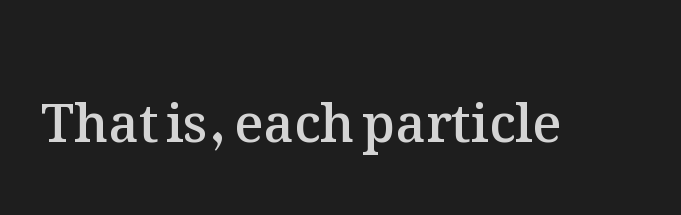
{"italic": "no", "bold": "semi", "weight": "semibold", "width": "normal", "stroke_contrast": "medium", "x_height": "medium", "monospaced": "no", "underline": "no", "letter_spacing": "normal", "letter_spacing_em": 0.0, "glyph_px": 53}
